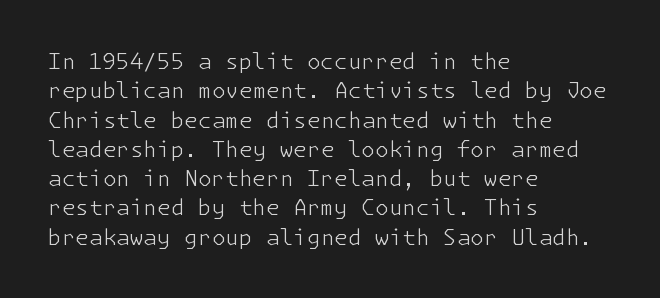
Caption: face not bold, strokes unweighted. Whoever set this chose a conventional vertical rhythm. This sample uses plain, unmodified letter spacing. The lettering stays uniformly vertical, giving the passage a roman look. Rule under the text: the space is simply empty.
